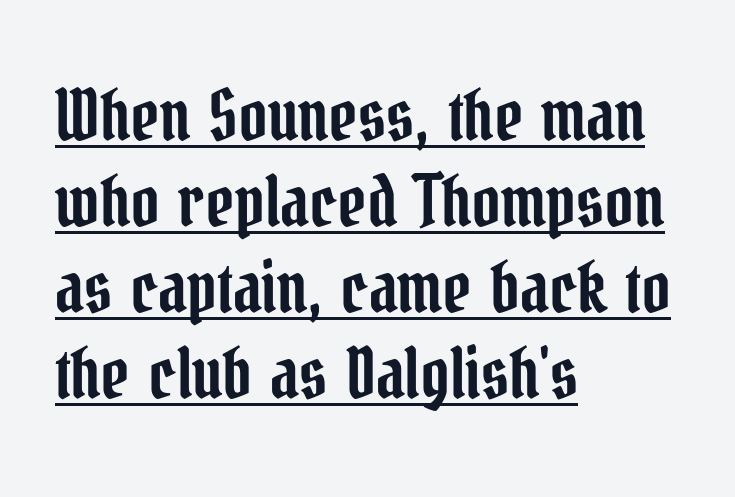
The image shows 70 px condensed serif type, upright; set left-aligned, line spacing 1.23x, normal letter spacing, underlined; low stroke contrast and a medium x-height.
